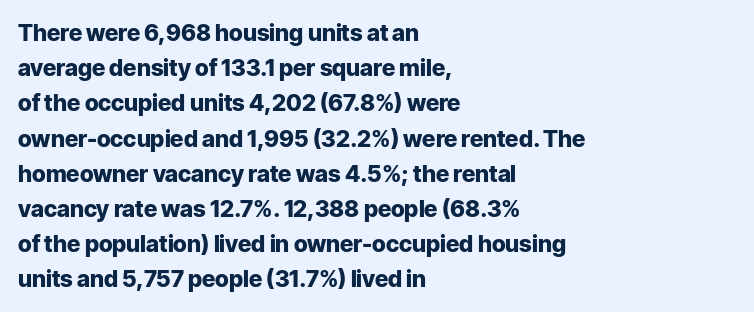
Each new line begins a customary step beneath the previous one. This rendering leaves character spacing at its baseline value. The lettering stays uniformly vertical, giving the passage a roman look. This rendering features lettering with no underline. A student would call this left alignment; a typographer would say flush left, rag right. Is the type bold? Yes — the strokes are clearly thick and heavy.
